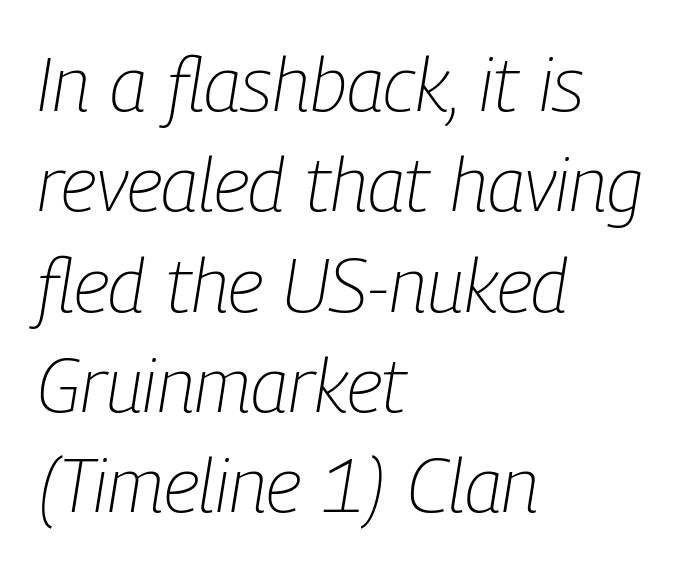
Q: Is the text bold? A: No.
Q: Is the text italic (slanted)? A: Yes, it leans right by about 9 degrees.
Q: Is the text underlined? A: No.
Q: How is the paragraph aligned? A: Left-aligned.
Q: Is the spacing between letters normal or unusually wide? A: Normal.
Q: Is the spacing between lines tight, normal or loose? A: Normal.
Q: Width (condensed, normal, or wide)? A: Condensed.
Q: Stroke contrast? A: Low.
Q: x-height? A: Medium.
Q: Monospaced? A: No.
